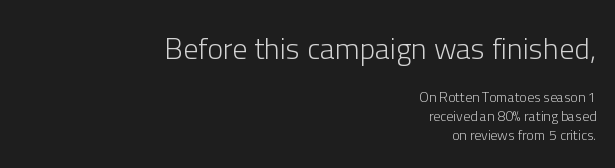
The image shows 30 px light sans-serif type, upright; set right-aligned, normal line spacing (1.35x), normal letter spacing, not underlined; the first (top) block is 2.14x larger; low stroke contrast and a medium x-height.
